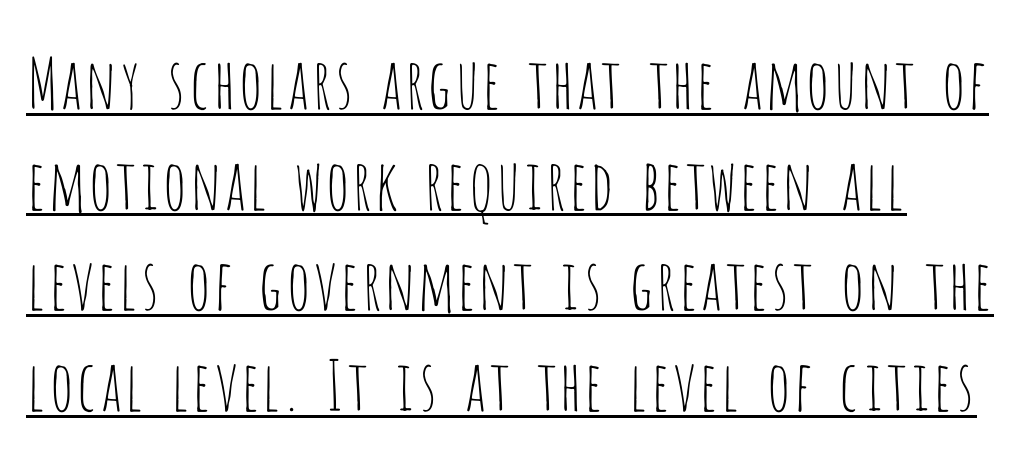
{"serif": "no", "italic": "no", "bold": "no", "weight": "thin", "width": "condensed", "stroke_contrast": "low", "x_height": "large", "monospaced": "no", "underline": "yes", "align": "left", "line_spacing": "normal", "line_spacing_ratio": 1.46, "letter_spacing": "normal", "letter_spacing_em": 0.0, "glyph_px": 69}
